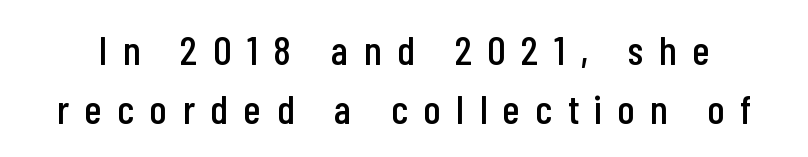
The image shows 41 px condensed sans-serif type, upright; set normal line spacing (1.43x), unusually wide letter spacing (+0.39 em), not underlined; low stroke contrast and a medium x-height.
